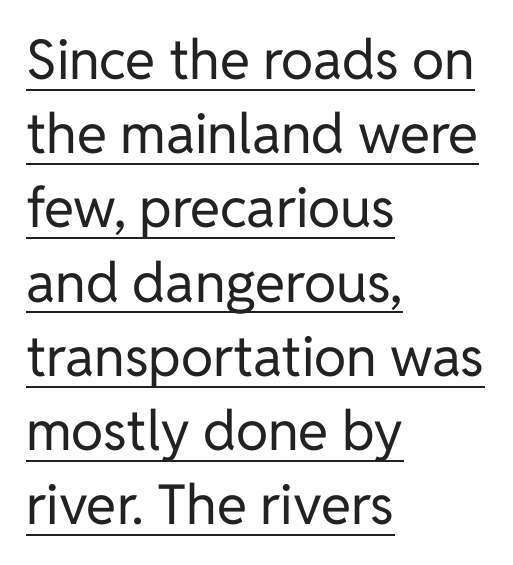
Is the letter spacing exaggerated? No — it looks like the ordinary default. Compared with a centered layout, this one pins lines to the left instead. Has an underline been added? It has. Spacing verdict: proportional, widths tailored to each character. This sample keeps an unexceptional amount of space between lines.
